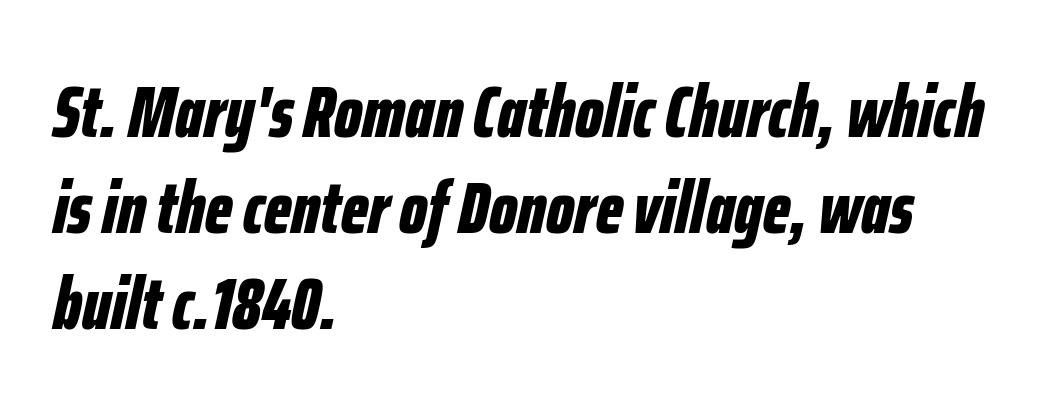
{"italic": "yes", "lean": "right", "slant_degrees": 12, "bold": "yes", "weight": "bold", "width": "condensed", "stroke_contrast": "low", "x_height": "medium", "monospaced": "no", "underline": "no", "align": "left", "line_spacing": "normal", "line_spacing_ratio": 1.3, "letter_spacing": "normal", "letter_spacing_em": 0.0, "glyph_px": 74}
